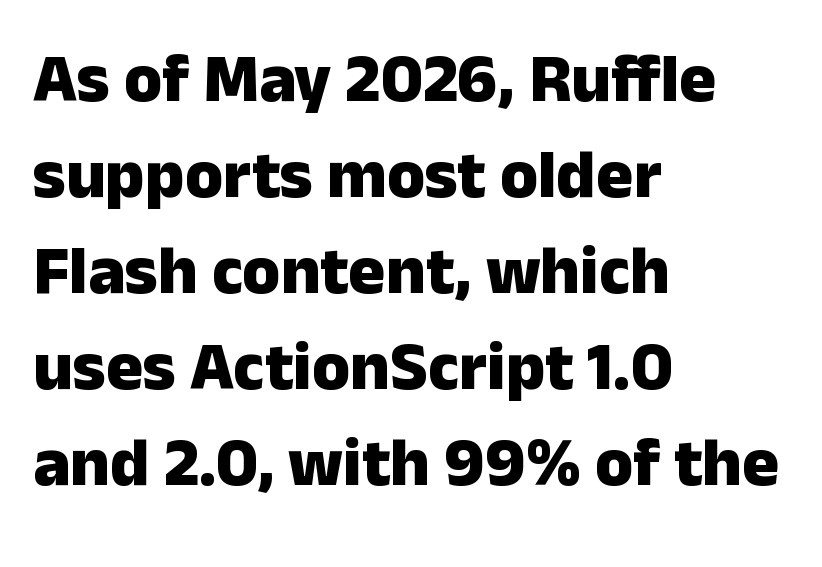
{"serif": "no", "italic": "no", "bold": "yes", "weight": "heavy", "width": "normal", "stroke_contrast": "low", "x_height": "medium", "monospaced": "no", "underline": "no", "align": "left", "line_spacing": "normal", "line_spacing_ratio": 1.39, "letter_spacing": "normal", "letter_spacing_em": 0.0, "glyph_px": 69}
